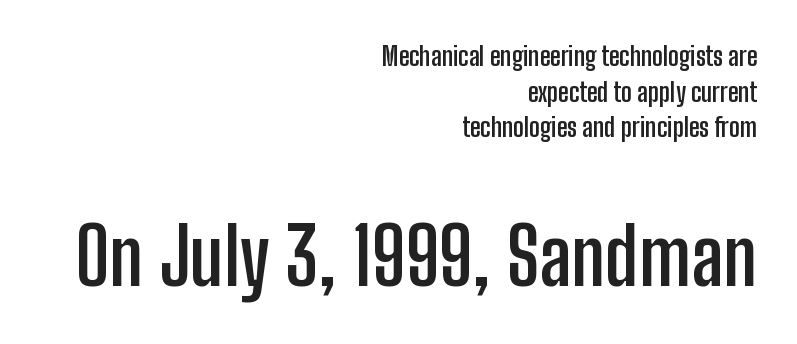
{"serif": "no", "italic": "no", "bold": "yes", "weight": "semibold", "width": "condensed", "stroke_contrast": "low", "x_height": "medium", "monospaced": "no", "underline": "no", "align": "right", "line_spacing": "normal", "line_spacing_ratio": 1.37, "letter_spacing": "normal", "letter_spacing_em": 0.0, "larger_block": "second", "size_ratio": 3.0, "glyph_px": 78}
